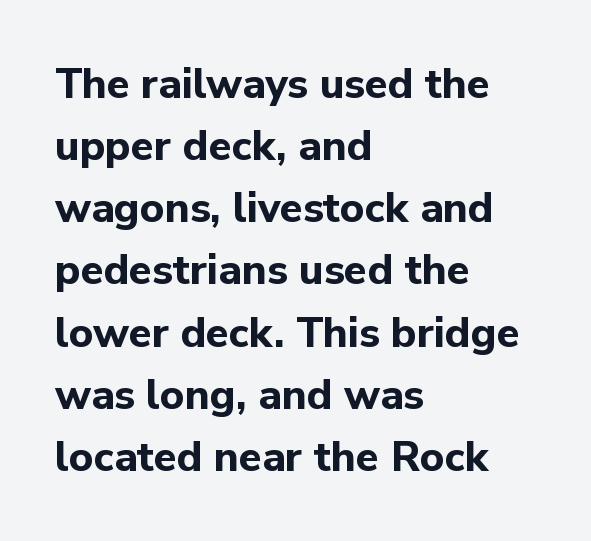
A normal amount of white space separates one row of letters from the next. Notice how the passage keeps a crisp vertical edge on the left only. Here the glyphs are tracked normally, forming tight word shapes. The face used here is a sans, in the tradition of grotesques and geometrics. What weight is shown? A full bold with thick strokes. Posture: vertical.
